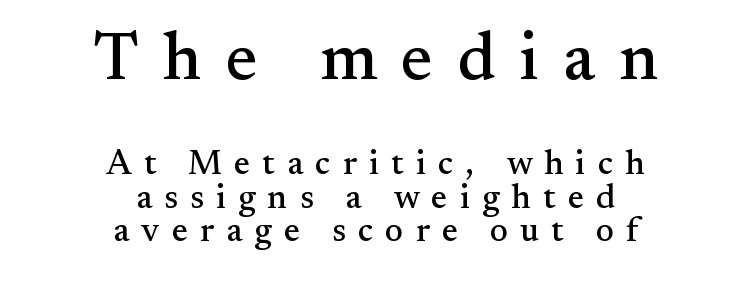
{"serif": "yes", "italic": "no", "width": "normal", "stroke_contrast": "medium", "x_height": "small", "monospaced": "no", "underline": "no", "align": "center", "line_spacing": "tight", "line_spacing_ratio": 0.99, "letter_spacing": "wide", "letter_spacing_em": 0.36, "larger_block": "first", "size_ratio": 1.97, "glyph_px": 67}
